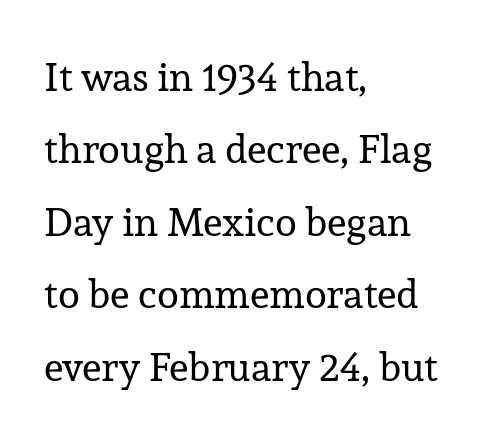
{"serif": "yes", "italic": "no", "bold": "no", "weight": "regular", "width": "normal", "stroke_contrast": "low", "x_height": "medium", "monospaced": "no", "underline": "no", "align": "left", "line_spacing_ratio": 1.81, "letter_spacing": "normal", "letter_spacing_em": 0.0, "glyph_px": 40}
